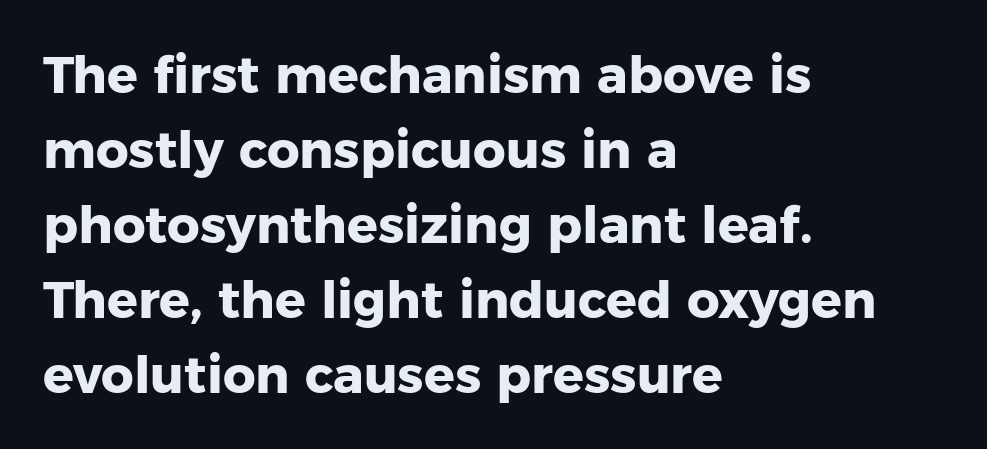
Spacing verdict: proportional, widths tailored to each character. The paragraph has a hard left edge and a soft right edge. The lettering holds an erect, upright posture throughout. Emphasis by weight is at full strength: bold. Serif or sans? Sans — the stroke terminals are bare. How are the letters spaced? Ordinarily, with no added tracking.
